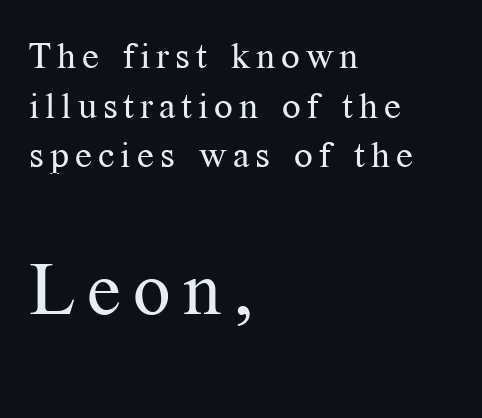
{"serif": "yes", "italic": "no", "bold": "no", "weight": "regular", "width": "normal", "stroke_contrast": "medium", "x_height": "medium", "monospaced": "no", "underline": "no", "align": "left", "line_spacing": "normal", "line_spacing_ratio": 1.34, "larger_block": "second", "size_ratio": 2.0, "glyph_px": 74}
